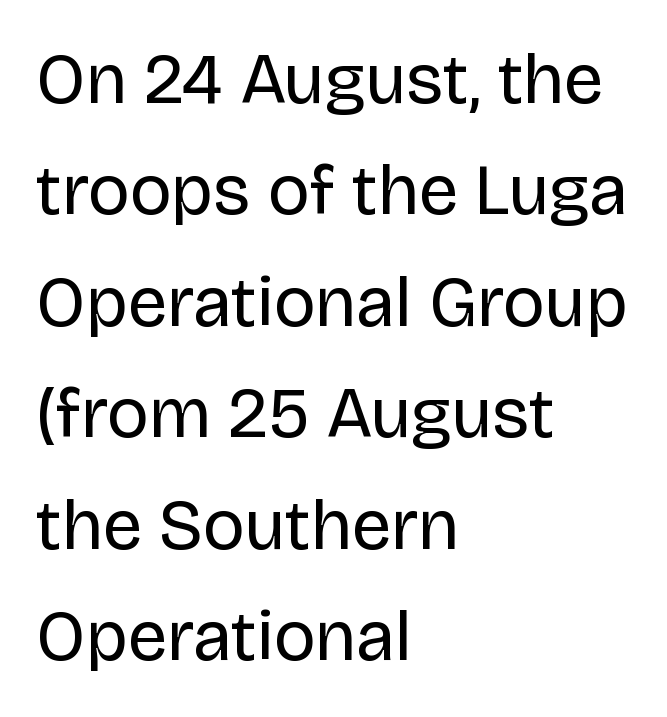
{"serif": "no", "italic": "no", "bold": "no", "weight": "regular", "width": "normal", "stroke_contrast": "low", "x_height": "large", "monospaced": "no", "underline": "no", "align": "left", "line_spacing": "normal", "line_spacing_ratio": 1.57, "letter_spacing": "normal", "letter_spacing_em": 0.0, "glyph_px": 71}
